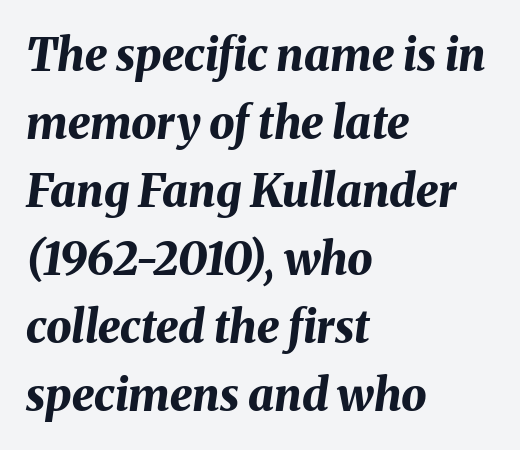
Q: Is the text bold? A: Yes.
Q: Is the text italic (slanted)? A: Yes, it leans right by about 8 degrees.
Q: Is the text underlined? A: No.
Q: How is the paragraph aligned? A: Left-aligned.
Q: Is the spacing between letters normal or unusually wide? A: Normal.
Q: Is the spacing between lines tight, normal or loose? A: Normal.
Q: Width (condensed, normal, or wide)? A: Normal.
Q: Stroke contrast? A: Medium.
Q: x-height? A: Medium.
Q: Monospaced? A: No.
